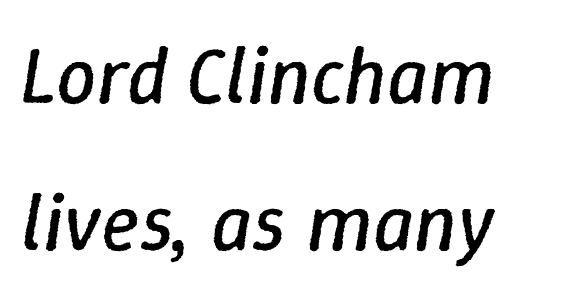
The image shows 80 px regular-weight type, italic (leaning right); set left-aligned, line spacing 1.84x, normal letter spacing, not underlined; low stroke contrast and a medium x-height.
